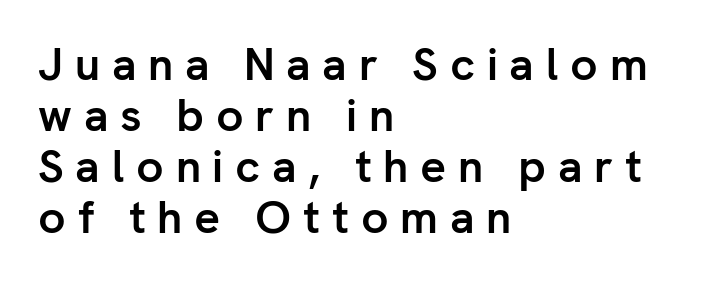
The image shows 45 px semibold sans-serif type, upright; set left-aligned, tight line spacing (1.13x), unusually wide letter spacing (+0.26 em), not underlined; low stroke contrast and a medium x-height.
